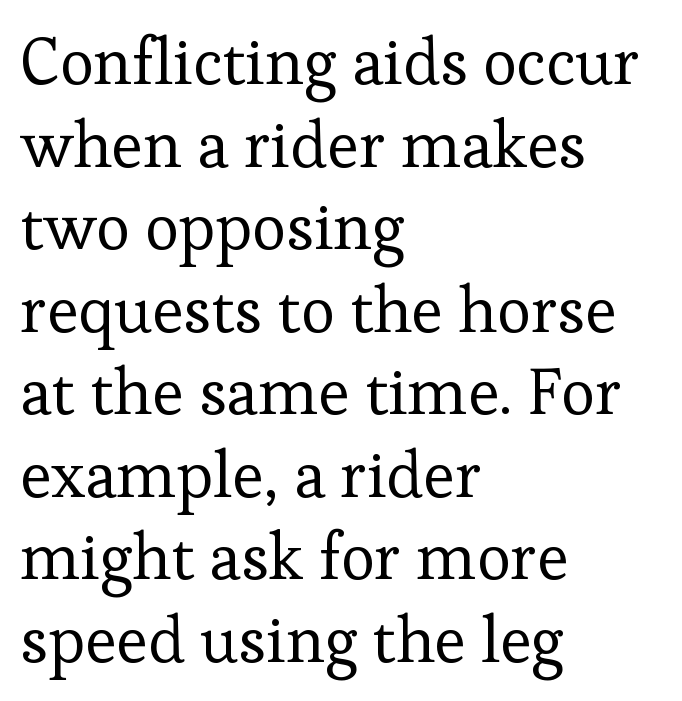
Does extra space separate the letters? No, they use regular spacing. Note: serifs present on the glyphs. Designer's note — italics off, roman on. Stems here are at most as thick as an everyday book face.
